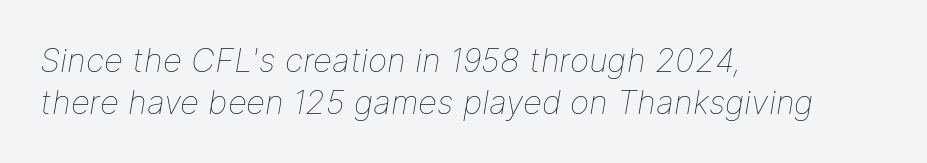
Q: Is the text bold? A: No.
Q: Is the text italic (slanted)? A: Yes, it leans right by about 9 degrees.
Q: Is the text underlined? A: No.
Q: How is the paragraph aligned? A: Left-aligned.
Q: Is the spacing between letters normal or unusually wide? A: Normal.
Q: Is the spacing between lines tight, normal or loose? A: Normal.
Q: Width (condensed, normal, or wide)? A: Normal.
Q: Stroke contrast? A: Low.
Q: x-height? A: Medium.
Q: Monospaced? A: No.
